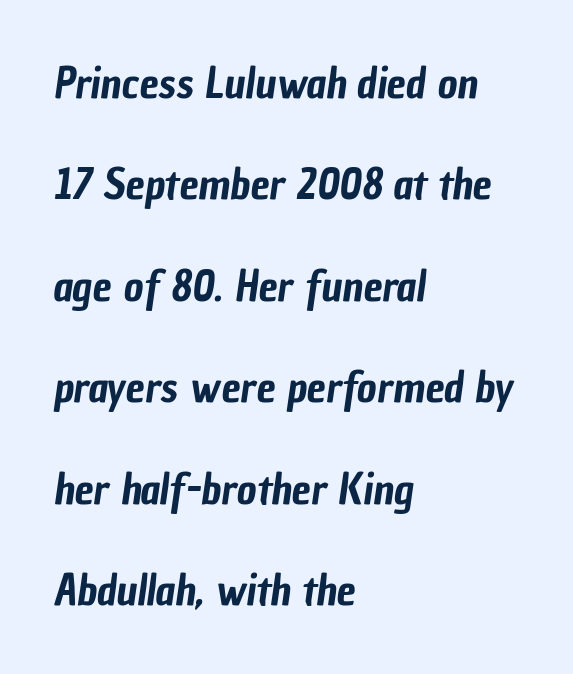
The image shows 43 px condensed sans-serif type; set left-aligned, loose line spacing (2.36x), normal letter spacing, not underlined; low stroke contrast and a medium x-height.
